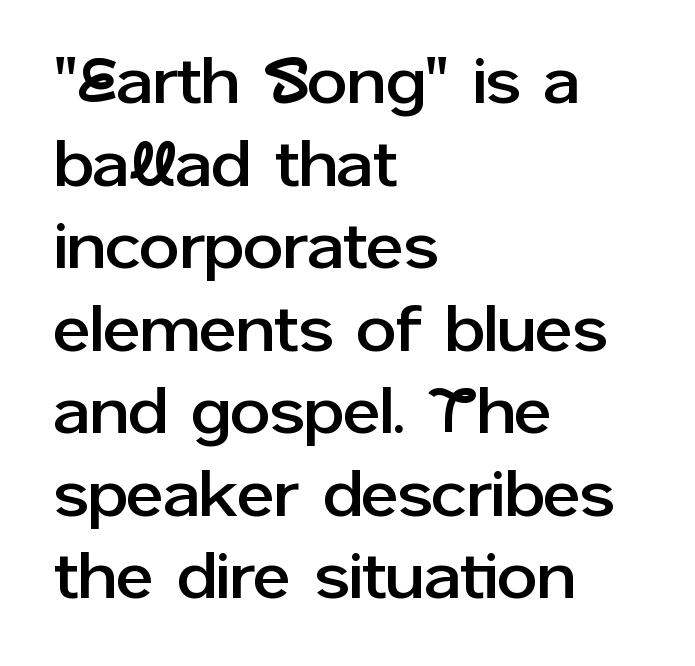
The image shows 64 px sans-serif type, upright; set left-aligned, normal line spacing (1.29x), normal letter spacing, not underlined; low stroke contrast and a medium x-height.
